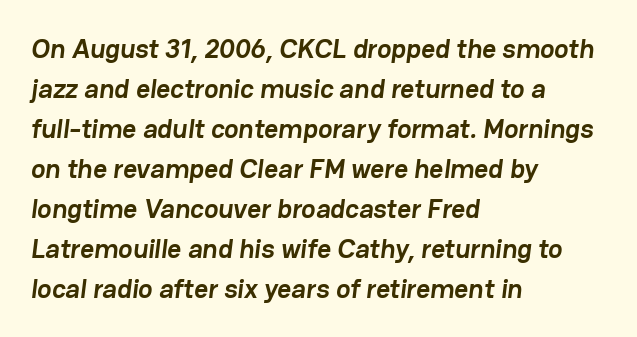
The image shows 27 px bold type; set left-aligned, normal line spacing (1.48x), normal letter spacing, not underlined.
